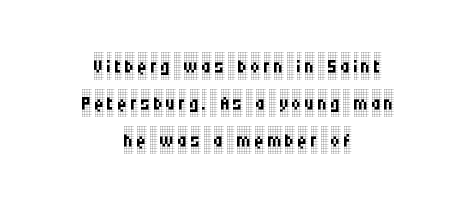
Q: Is the text bold? A: No.
Q: Is the text italic (slanted)? A: No, it is upright.
Q: Is the text underlined? A: No.
Q: How is the paragraph aligned? A: Centered.
Q: Is the spacing between lines tight, normal or loose? A: Normal.
